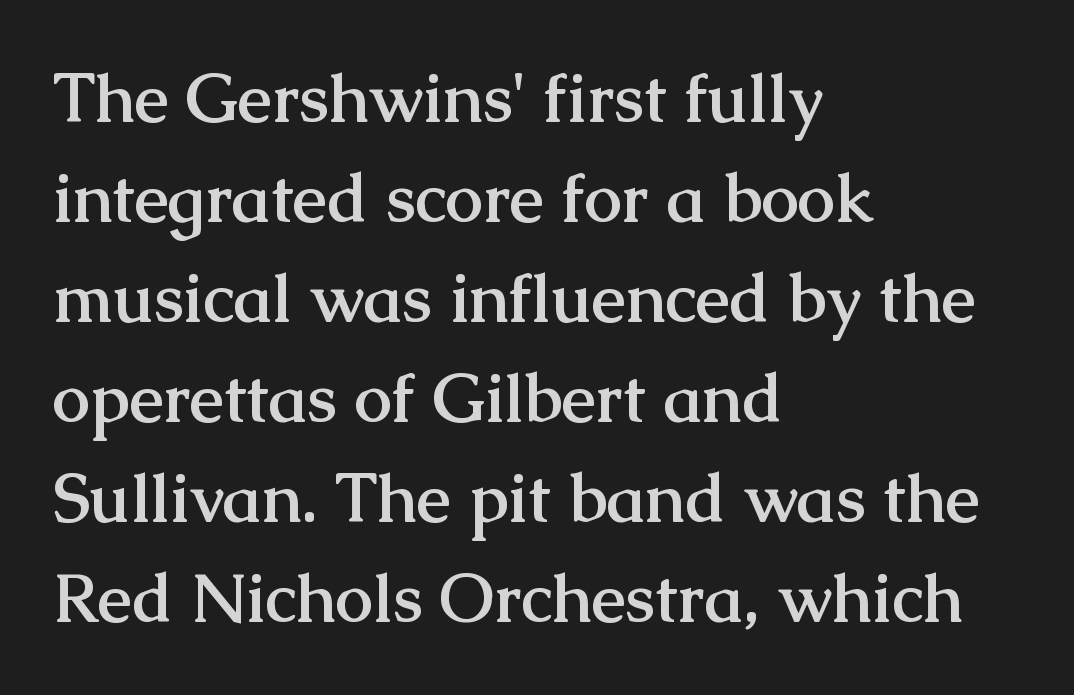
The image shows 68 px semibold serif type, upright; set left-aligned, normal line spacing (1.47x), normal letter spacing, not underlined; medium stroke contrast and a medium x-height.
